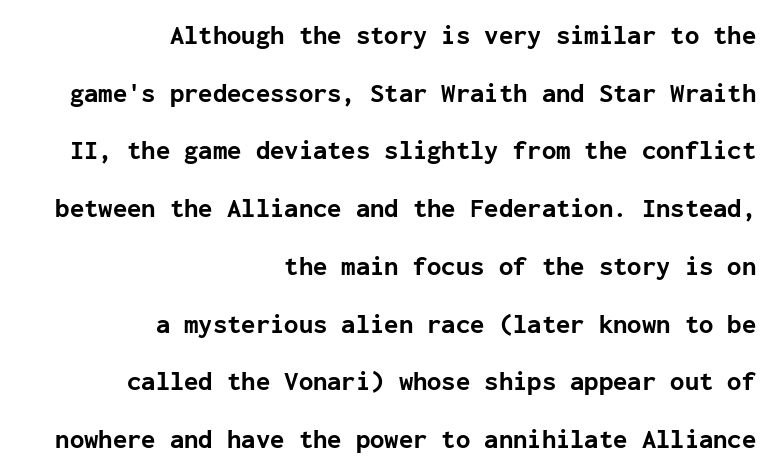
{"italic": "no", "bold": "yes", "underline": "no", "align": "right", "line_spacing": "loose", "line_spacing_ratio": 2.22, "letter_spacing": "normal", "letter_spacing_em": 0.0, "glyph_px": 26}
